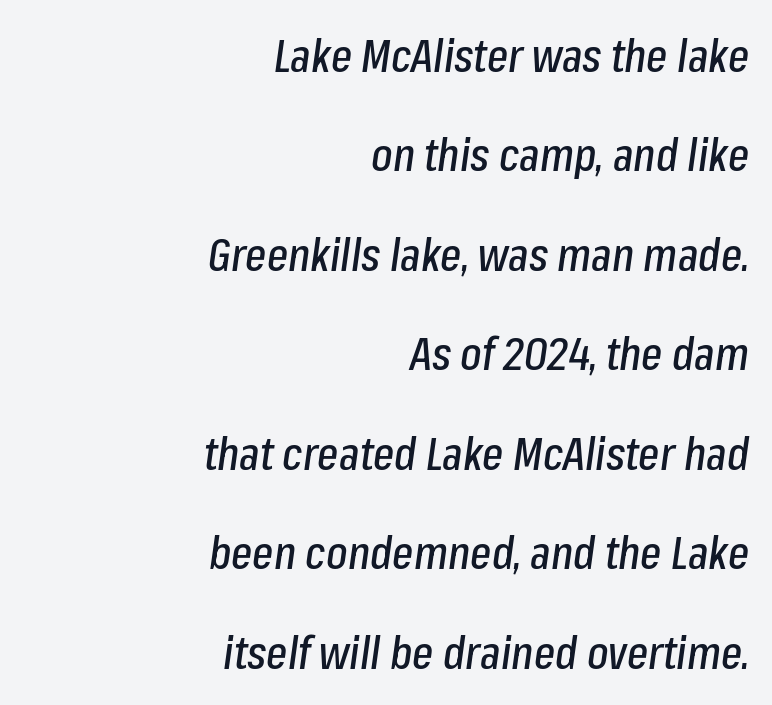
Do the characters align in a grid? No, the font is proportional. Characters follow at the spacing the type designer built in. Slant detected: the letters are inclined. What's the leading like? Stretched, with rows far apart.
